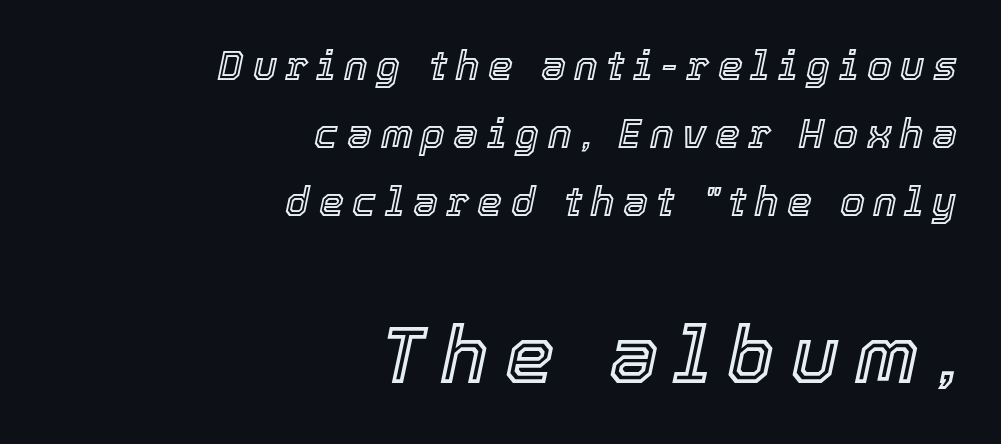
The letters are spread apart with noticeably loose tracking. The string is rendered with underlining switched off. You could not count columns in this text — the font is proportionally spaced. Note: smaller setting up top, larger setting below. Vertical spacing — default.
